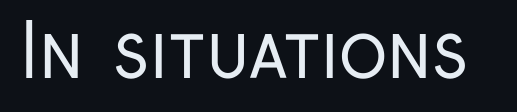
The image shows 73 px regular-weight, condensed sans-serif type, upright; set normal letter spacing, not underlined; low stroke contrast and a medium x-height.
